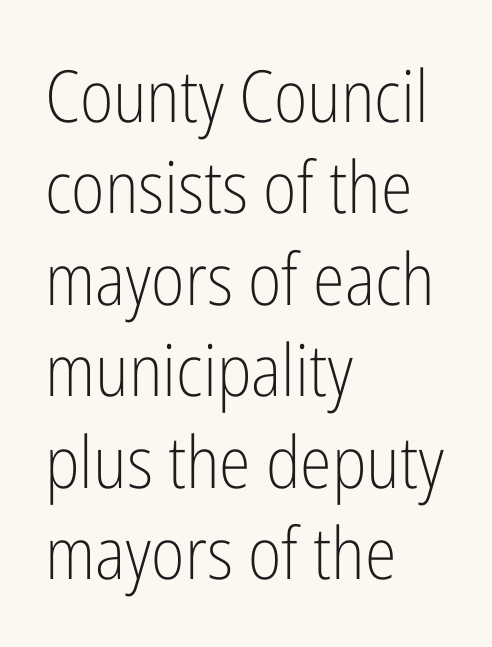
{"serif": "no", "italic": "no", "bold": "no", "weight": "light", "width": "condensed", "stroke_contrast": "low", "x_height": "medium", "monospaced": "no", "underline": "no", "align": "left", "line_spacing": "normal", "line_spacing_ratio": 1.27, "letter_spacing": "normal", "letter_spacing_em": 0.0, "glyph_px": 72}
